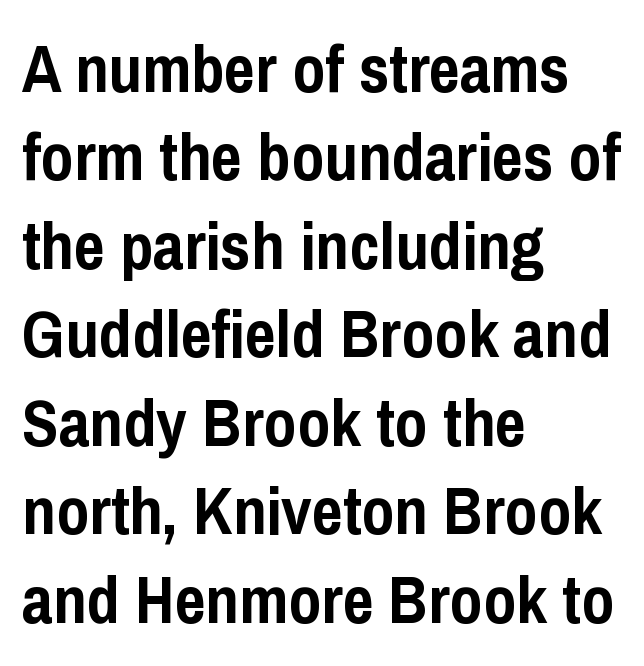
Q: Is the text bold? A: Yes.
Q: Is the text italic (slanted)? A: No, it is upright.
Q: Is the typeface a serif or a sans-serif typeface? A: Sans-serif.
Q: Is the text underlined? A: No.
Q: How is the paragraph aligned? A: Left-aligned.
Q: Is the spacing between letters normal or unusually wide? A: Normal.
Q: Is the spacing between lines tight, normal or loose? A: Normal.
Q: Width (condensed, normal, or wide)? A: Condensed.
Q: Stroke contrast? A: Low.
Q: x-height? A: Medium.
Q: Monospaced? A: No.
